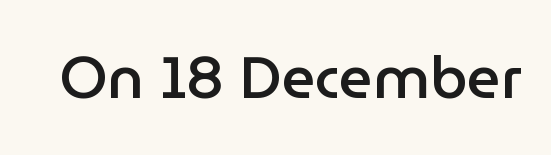
Q: Is the text bold? A: Semi-bold.
Q: Is the text italic (slanted)? A: No, it is upright.
Q: Is the typeface a serif or a sans-serif typeface? A: Sans-serif.
Q: Is the text underlined? A: No.
Q: Is the spacing between letters normal or unusually wide? A: Normal.
Q: Width (condensed, normal, or wide)? A: Normal.
Q: Stroke contrast? A: Low.
Q: x-height? A: Medium.
Q: Monospaced? A: No.
